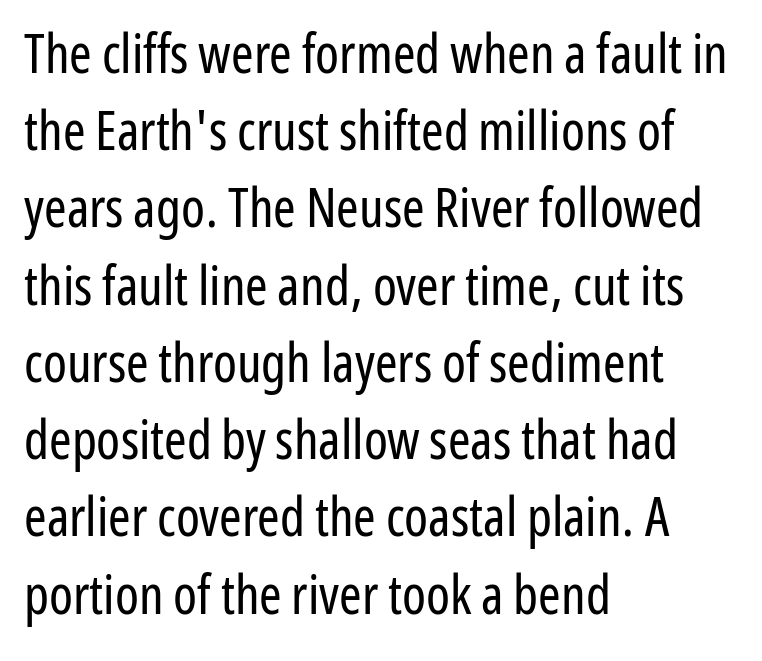
Is this a fixed-width face? No — the glyphs have proportional, varying widths. These lines are composed in type without serifs. Ascenders rise straight up at ninety degrees. What's the leading like? Ordinary, nothing unusual.
